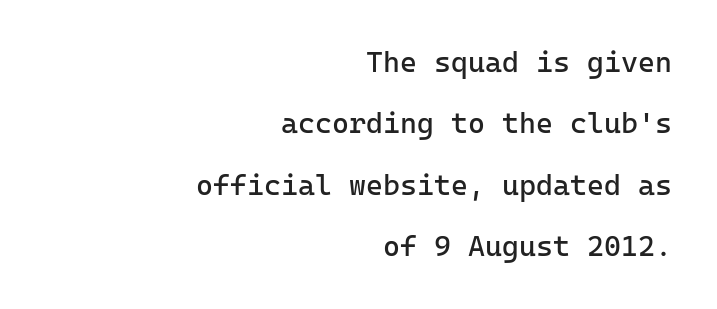
Tracking value appears to be zero — textbook default spacing. The lettering stays uniformly vertical, giving the passage a roman look. Do the characters align in a grid? Yes, the font is monospaced. Counters stay open thanks to moderate or lighter strokes. Typographically, this falls in the sans-serif category. Descenders are the only things crossing below the line.
